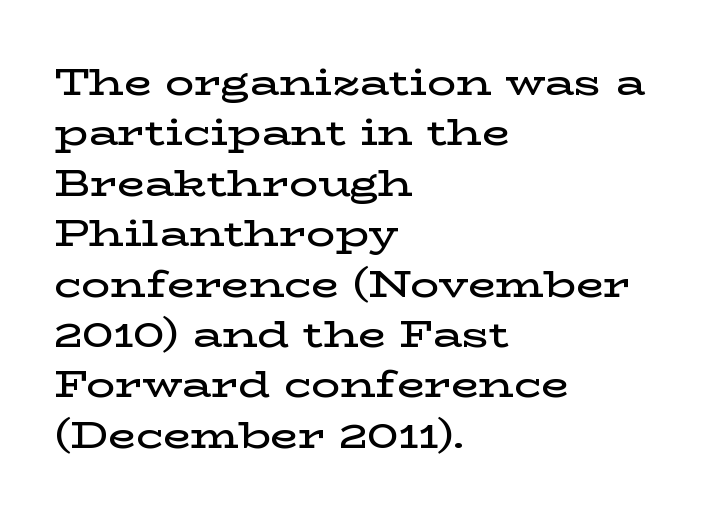
The image shows 36 px semibold, wide serif type, upright; set left-aligned, normal line spacing (1.4x), normal letter spacing, not underlined; low stroke contrast and a medium x-height.
